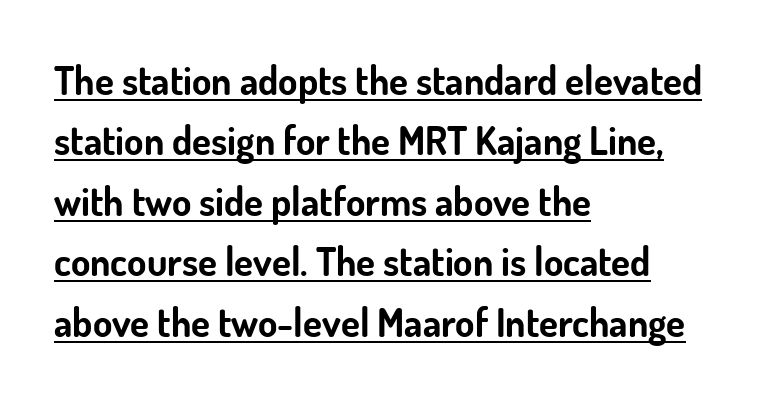
The image shows 39 px bold sans-serif type, upright; set left-aligned, normal line spacing (1.55x), normal letter spacing, underlined; low stroke contrast and a small x-height.
